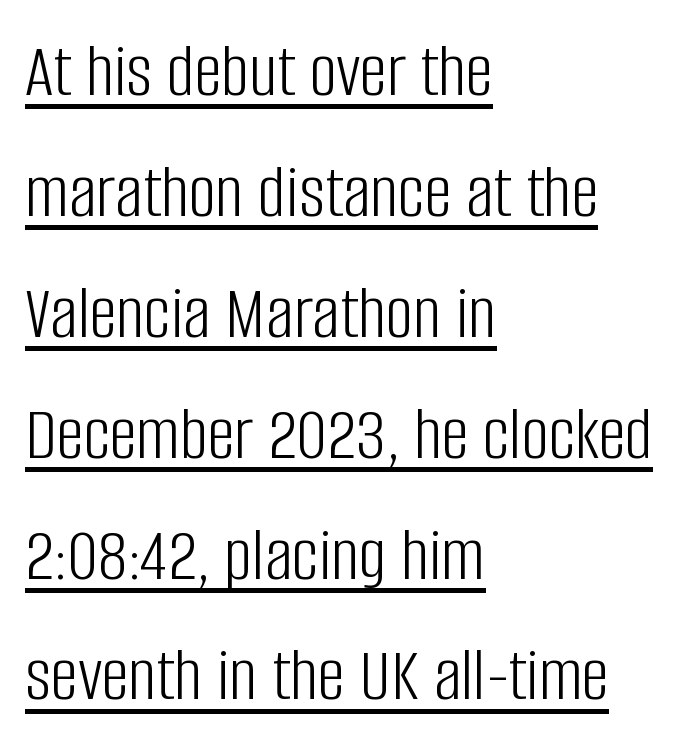
{"serif": "no", "italic": "no", "bold": "no", "weight": "light", "width": "condensed", "stroke_contrast": "low", "x_height": "large", "monospaced": "no", "underline": "yes", "align": "left", "line_spacing": "normal", "line_spacing_ratio": 1.57, "letter_spacing": "normal", "letter_spacing_em": 0.0, "glyph_px": 77}
